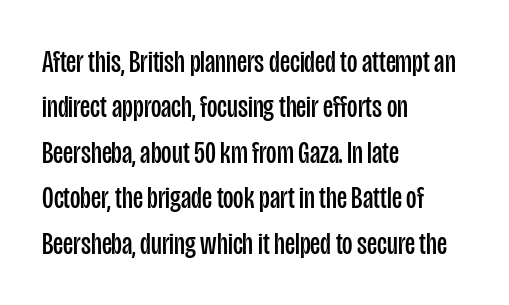
The image shows 32 px regular-weight, condensed sans-serif type, upright; set left-aligned, normal line spacing (1.42x), normal letter spacing, not underlined; low stroke contrast and a large x-height.
